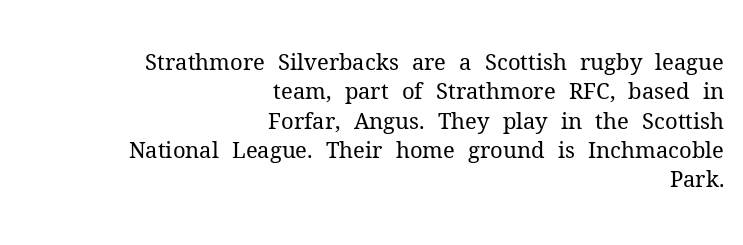
{"italic": "no", "bold": "no", "underline": "no", "align": "right", "line_spacing": "normal", "line_spacing_ratio": 1.33, "letter_spacing": "normal", "letter_spacing_em": 0.0, "glyph_px": 22}
